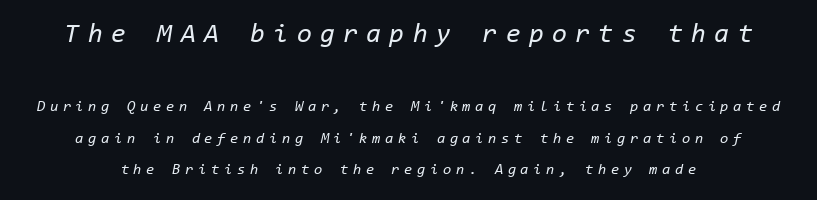
Words appear elongated and porous because spacing is wide. When letters slant like this, we call the style italic. Is this a heavy cut? Hardly; it is regular or lighter. The designer gave the opening block more size than the closing block.
